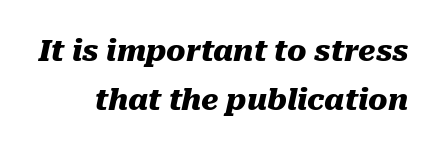
There's an unmistakable incline to the writing here. This is heavy type, rendered in bold. This sample has the flowing, uneven cadence of proportional lettering. Students, note that the glyphs here touch the page at normal intervals. Normally led — the rows are evenly, conventionally spaced.
